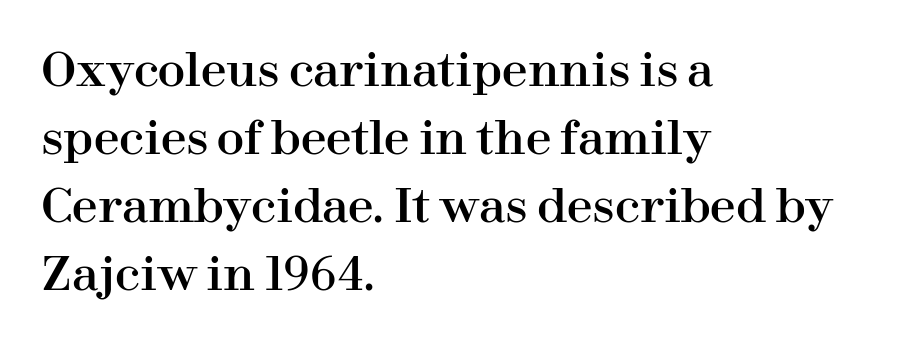
Ascenders rise straight up at ninety degrees. The letterforms sit shoulder to shoulder at normal distance. Font category for this specimen: serif. These lines are rendered in a variable-pitch font. Vertical spacing — default.
